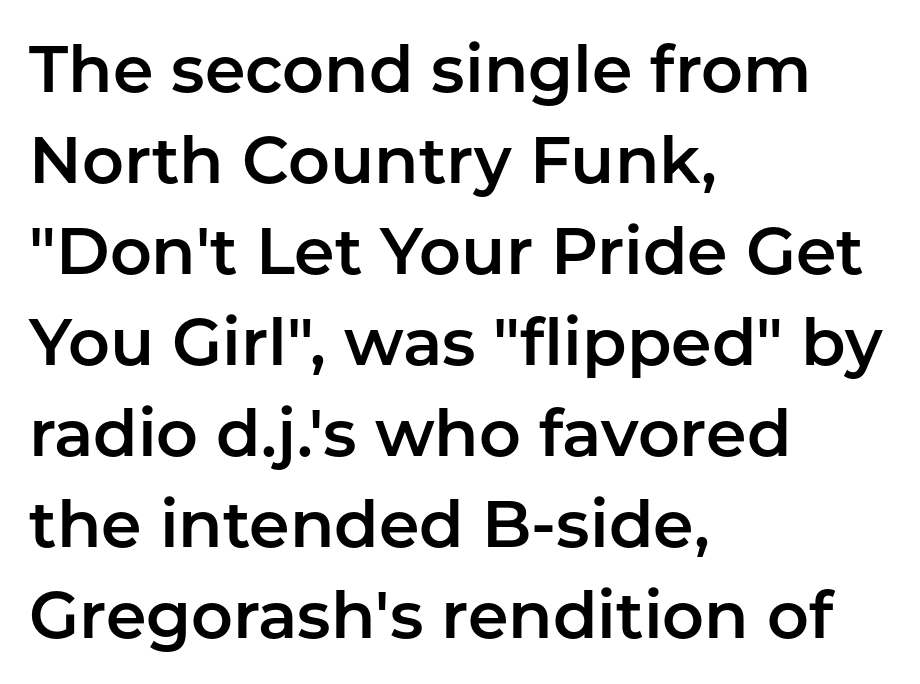
Spacing verdict: proportional, widths tailored to each character. You can tell it's not italic because the verticals are truly vertical. The passage is arranged the way most books set body copy — flush left. The characters display no serif detailing; their extremities are plain. A typesetter would call this zero additional tracking. Only glyphs here, with clear space below each row.
